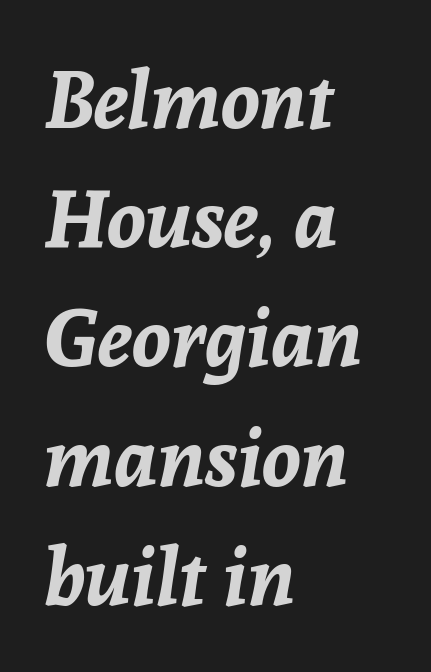
The image shows 80 px bold type, italic (leaning right); set left-aligned, normal line spacing (1.49x), normal letter spacing, not underlined; low stroke contrast and a medium x-height.
